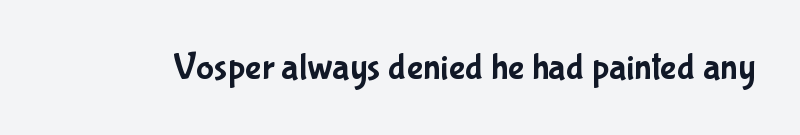
Q: Is the text italic (slanted)? A: No, it is upright.
Q: Is the typeface a serif or a sans-serif typeface? A: Sans-serif.
Q: Is the text underlined? A: No.
Q: Is the spacing between letters normal or unusually wide? A: Normal.
Q: Width (condensed, normal, or wide)? A: Condensed.
Q: Stroke contrast? A: Low.
Q: x-height? A: Medium.
Q: Monospaced? A: No.
